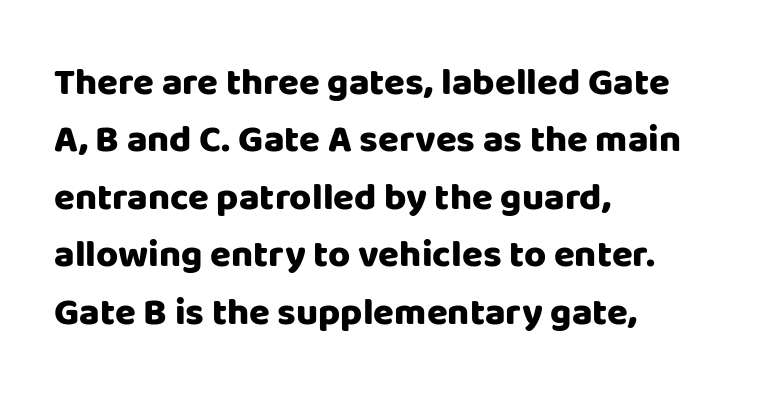
Q: Is the text bold? A: Yes.
Q: Is the text italic (slanted)? A: No, it is upright.
Q: Is the typeface a serif or a sans-serif typeface? A: Sans-serif.
Q: Is the text underlined? A: No.
Q: How is the paragraph aligned? A: Left-aligned.
Q: Is the spacing between letters normal or unusually wide? A: Normal.
Q: Is the spacing between lines tight, normal or loose? A: Normal.
Q: Width (condensed, normal, or wide)? A: Normal.
Q: Stroke contrast? A: Low.
Q: x-height? A: Large.
Q: Monospaced? A: No.
